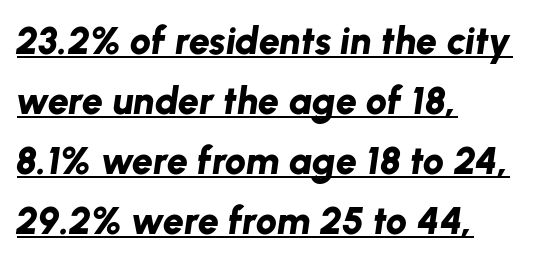
{"italic": "yes", "lean": "right", "slant_degrees": 8, "bold": "yes", "weight": "bold", "width": "normal", "stroke_contrast": "low", "x_height": "medium", "monospaced": "no", "underline": "yes", "align": "left", "line_spacing": "normal", "line_spacing_ratio": 1.58, "letter_spacing": "normal", "letter_spacing_em": 0.0, "glyph_px": 38}
